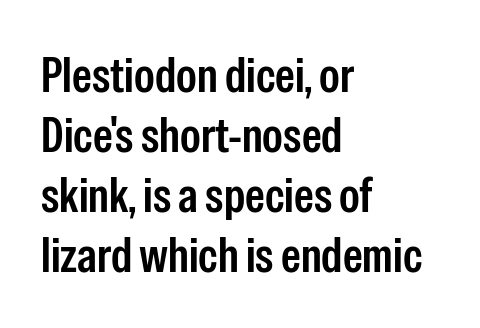
Tracking value appears to be zero — textbook default spacing. A bare baseline throughout the passage. The rendering uses a semibold face; strokes are thickened but not to full bold. The passage shown is typeset with a sans-serif family. Is this a fixed-width face? No — the glyphs have proportional, varying widths.
